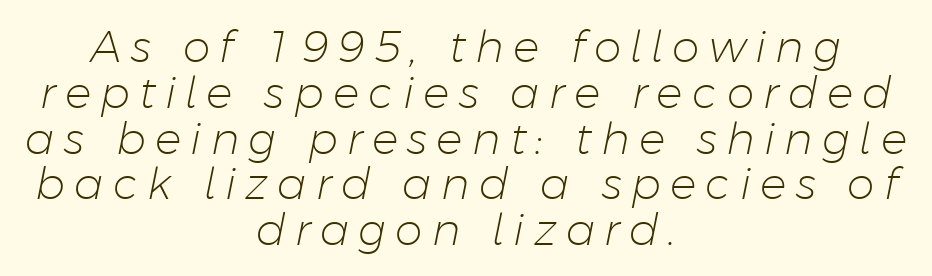
{"italic": "yes", "lean": "right", "slant_degrees": 11, "bold": "no", "weight": "light", "width": "normal", "stroke_contrast": "low", "x_height": "medium", "monospaced": "no", "underline": "no", "align": "center", "line_spacing": "tight", "line_spacing_ratio": 1.04, "letter_spacing": "wide", "letter_spacing_em": 0.21, "glyph_px": 44}
